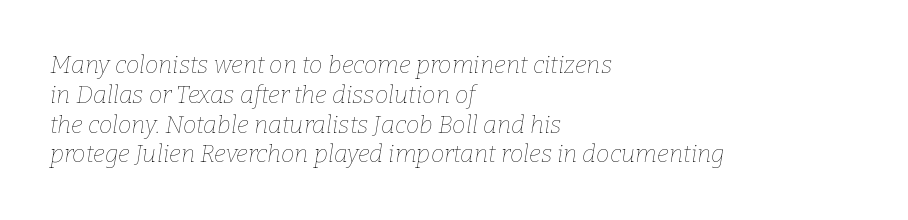
{"italic": "yes", "lean": "right", "slant_degrees": 9, "bold": "no", "underline": "no", "align": "left", "line_spacing_ratio": 1.24, "letter_spacing": "normal", "letter_spacing_em": 0.0, "glyph_px": 24}
